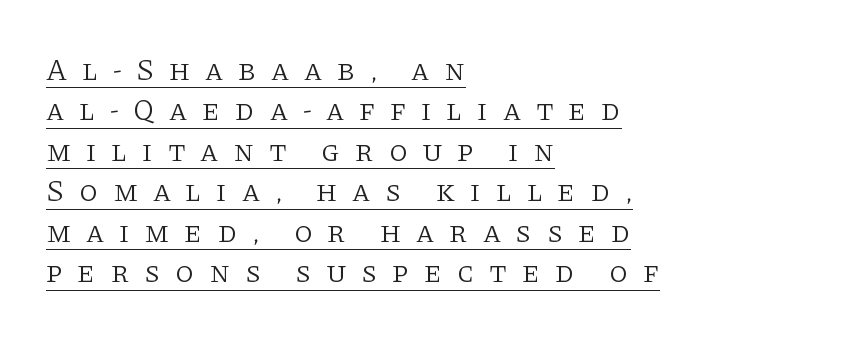
Loose tracking; the words dissolve into strings of separated letters. Character widths vary here, with narrow letters taking less room than wide ones. If you drew a line through each stem, it would be perfectly vertical. I'd call this a serif setting — the letters wear small feet.
